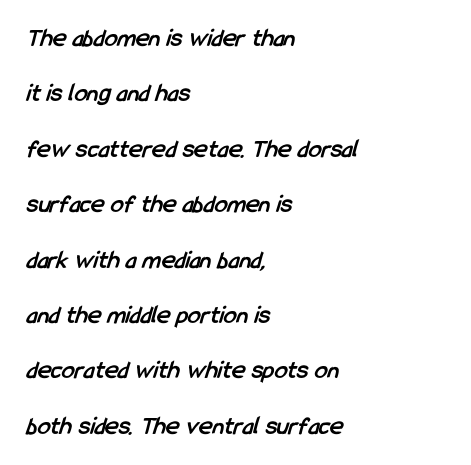
Q: Is the text bold? A: Yes.
Q: Is the text underlined? A: No.
Q: How is the paragraph aligned? A: Left-aligned.
Q: Is the spacing between letters normal or unusually wide? A: Normal.
Q: Is the spacing between lines tight, normal or loose? A: Loose.
